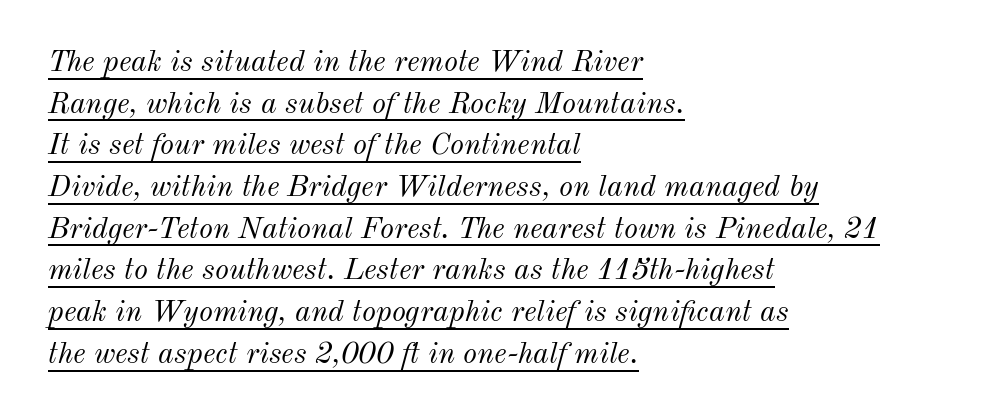
{"italic": "yes", "lean": "right", "slant_degrees": 12, "bold": "no", "weight": "light", "width": "normal", "stroke_contrast": "medium", "x_height": "small", "monospaced": "no", "underline": "yes", "align": "left", "line_spacing": "normal", "line_spacing_ratio": 1.39, "letter_spacing": "normal", "letter_spacing_em": 0.0, "glyph_px": 30}
